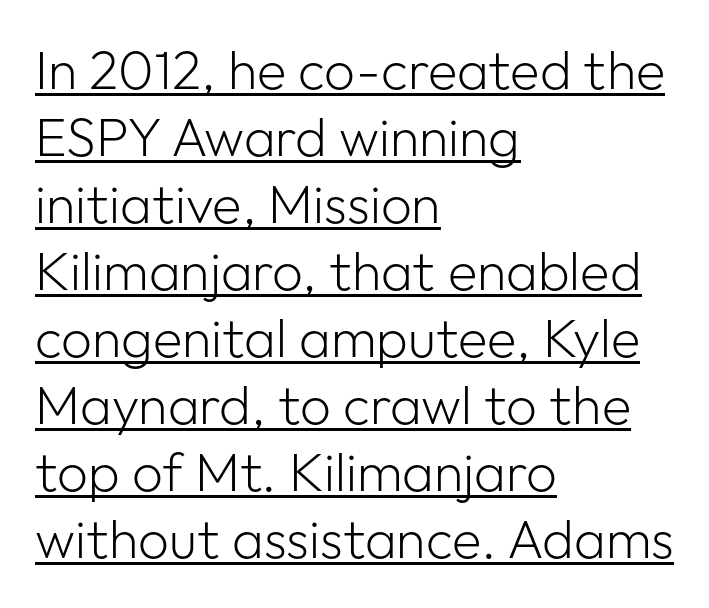
{"serif": "no", "italic": "no", "bold": "no", "weight": "light", "width": "normal", "stroke_contrast": "low", "x_height": "medium", "monospaced": "no", "underline": "yes", "align": "left", "line_spacing_ratio": 1.24, "letter_spacing": "normal", "letter_spacing_em": 0.0, "glyph_px": 54}
